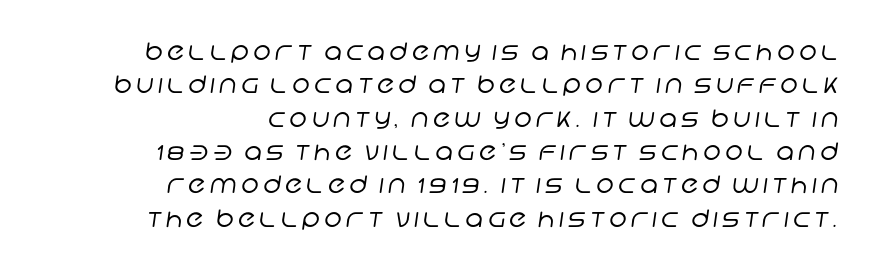
Q: Is the text bold? A: No.
Q: Is the text underlined? A: No.
Q: How is the paragraph aligned? A: Right-aligned.
Q: Is the spacing between lines tight, normal or loose? A: Normal.
